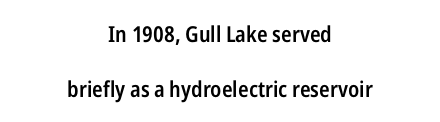
{"italic": "no", "bold": "semi", "underline": "no", "align": "center", "line_spacing": "loose", "line_spacing_ratio": 2.48, "letter_spacing": "normal", "letter_spacing_em": 0.0, "glyph_px": 22}
